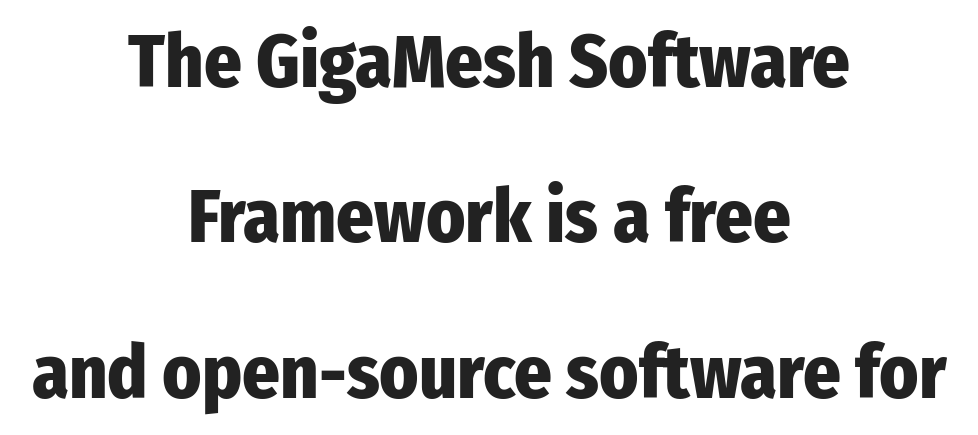
Glance below the letters and you will spot only blank space. Quick note: interline space is abundant. You could not count columns in this text — the font is proportionally spaced. To sum up the face: it is a sans, with no serifs. Pretty heavy lettering here — definitely bold.
